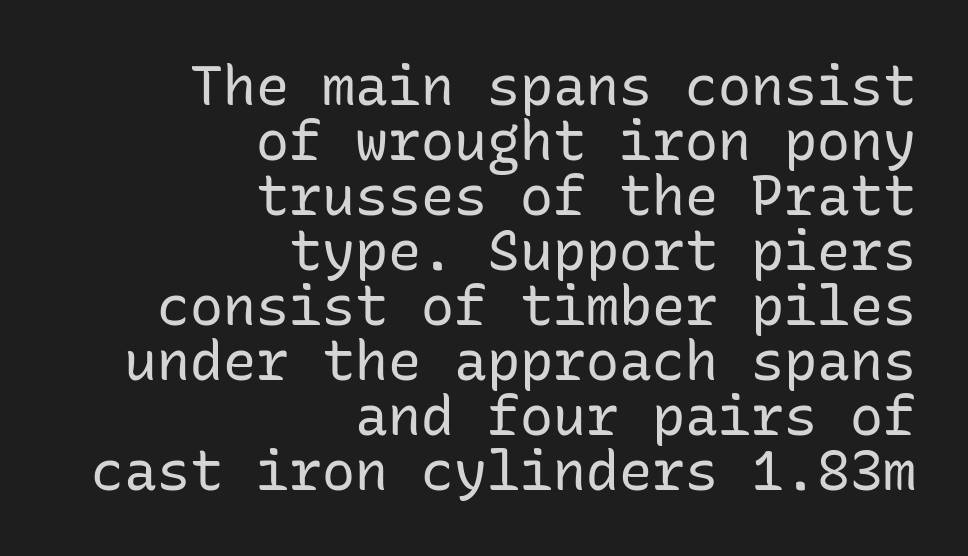
The image shows 55 px regular-weight sans-serif type, upright, monospaced; set right-aligned, tight line spacing (1.0x), normal letter spacing, not underlined; low stroke contrast and a medium x-height.
